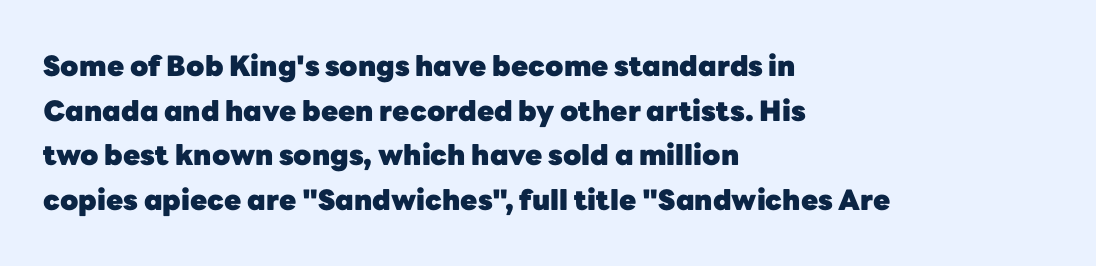
{"serif": "no", "italic": "no", "bold": "yes", "weight": "heavy", "width": "normal", "stroke_contrast": "low", "x_height": "medium", "monospaced": "no", "underline": "no", "align": "left", "line_spacing": "normal", "line_spacing_ratio": 1.59, "letter_spacing": "normal", "letter_spacing_em": 0.0, "glyph_px": 28}
